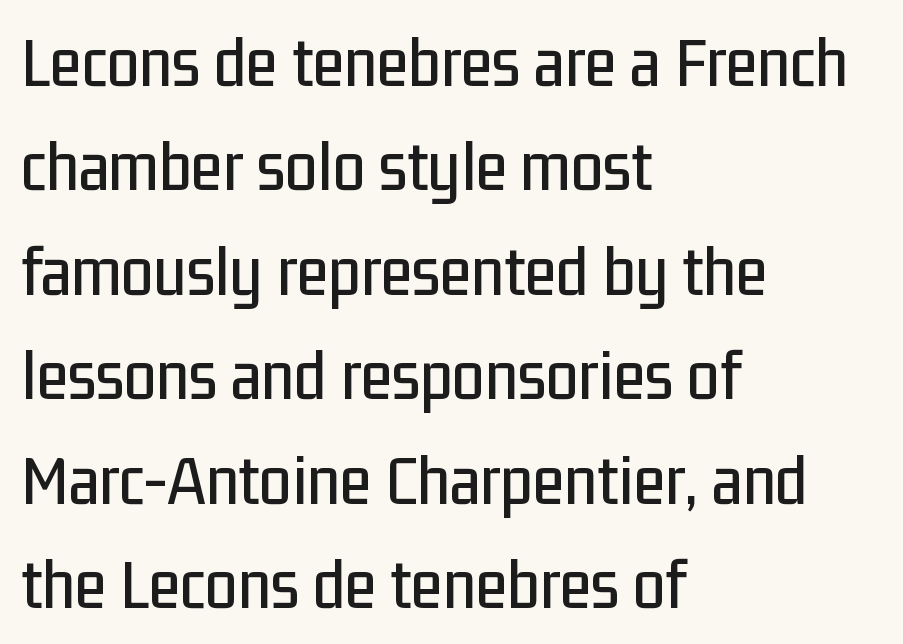
The glyphs are unaccompanied by any horizontal stroke below them. Baseline-to-baseline distance is the conventional proportion of letter height. Check where the strokes stop: nothing finishes them off — pure sans. Do the letters lean? They stand straight.
